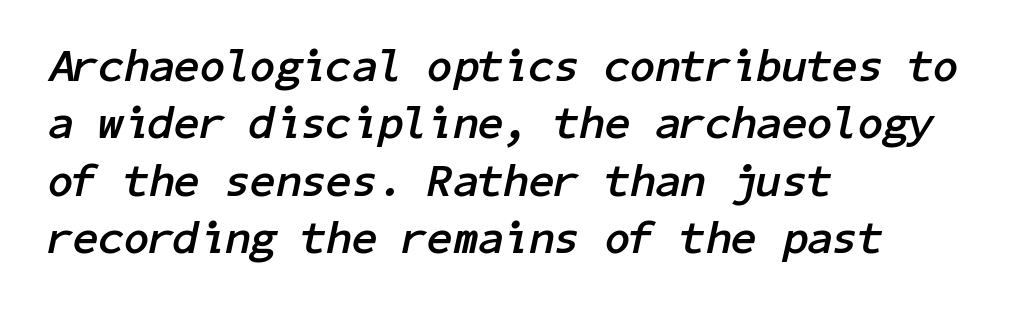
{"italic": "yes", "lean": "right", "slant_degrees": 11, "bold": "yes", "weight": "semibold", "width": "normal", "stroke_contrast": "low", "x_height": "medium", "underline": "no", "align": "left", "line_spacing": "normal", "line_spacing_ratio": 1.25, "letter_spacing": "normal", "letter_spacing_em": 0.0, "glyph_px": 46}
